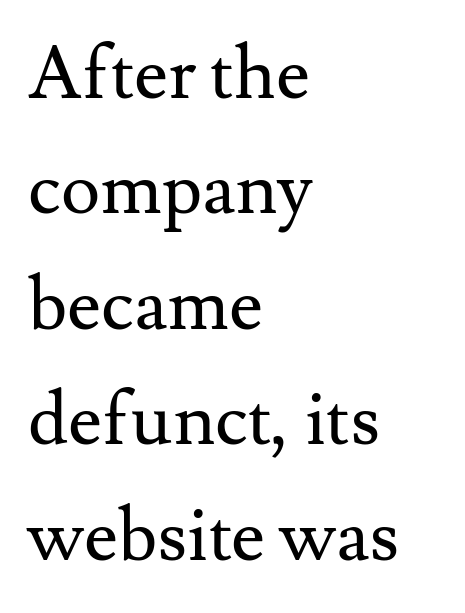
The image shows 74 px regular-weight serif type, upright; set left-aligned, normal line spacing (1.56x), normal letter spacing, not underlined; medium stroke contrast and a small x-height.
